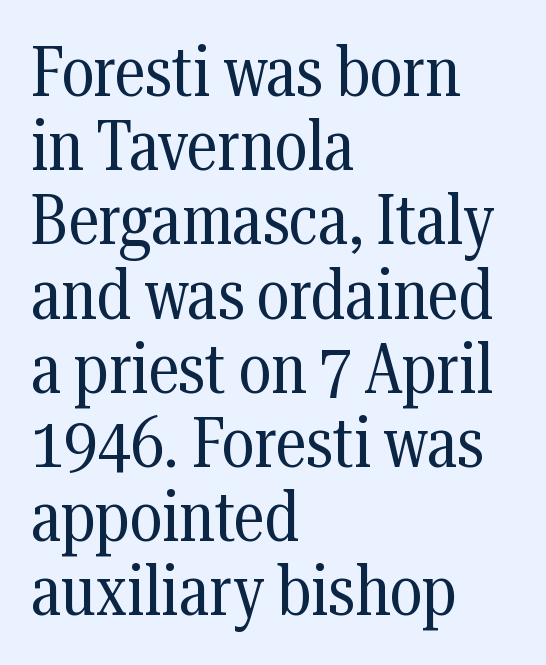
{"serif": "yes", "italic": "no", "bold": "no", "weight": "regular", "width": "condensed", "stroke_contrast": "medium", "x_height": "medium", "monospaced": "no", "underline": "no", "align": "left", "line_spacing": "tight", "line_spacing_ratio": 1.06, "letter_spacing": "normal", "letter_spacing_em": 0.0, "glyph_px": 70}
